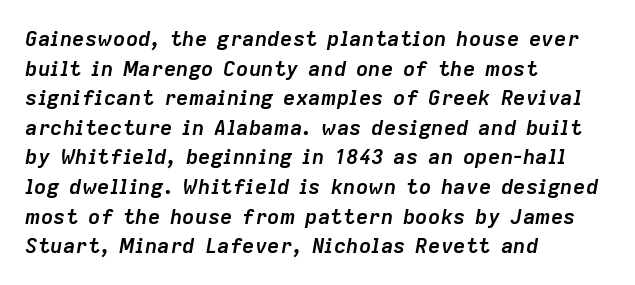
Words appear dense and cohesive because spacing is normal. The axis of the letterforms is tilted away from vertical. Left-aligned paragraph, ragged on the right. The rendering uses a bold face; every stroke is thick and dark.
